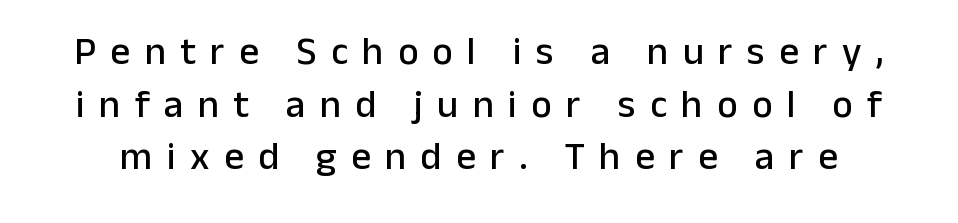
The image shows 39 px sans-serif type, upright; set normal line spacing (1.35x), unusually wide letter spacing (+0.37 em), not underlined; low stroke contrast and a medium x-height.
